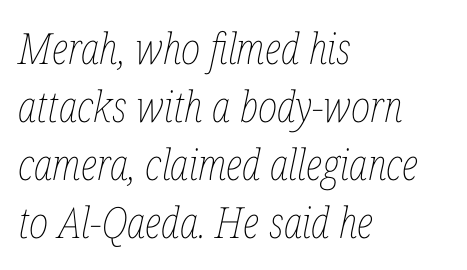
{"italic": "yes", "lean": "right", "slant_degrees": 12, "bold": "no", "weight": "thin", "width": "condensed", "stroke_contrast": "low", "x_height": "medium", "monospaced": "no", "underline": "no", "align": "left", "line_spacing": "normal", "line_spacing_ratio": 1.35, "letter_spacing": "normal", "letter_spacing_em": 0.0, "glyph_px": 43}
